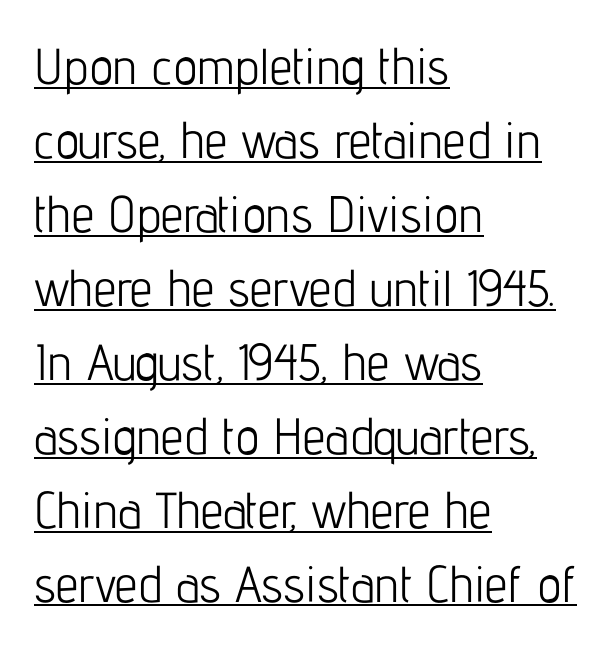
{"serif": "no", "italic": "no", "bold": "no", "weight": "light", "width": "condensed", "stroke_contrast": "low", "x_height": "medium", "monospaced": "no", "underline": "yes", "align": "left", "line_spacing": "normal", "line_spacing_ratio": 1.45, "letter_spacing": "normal", "letter_spacing_em": 0.0, "glyph_px": 51}
